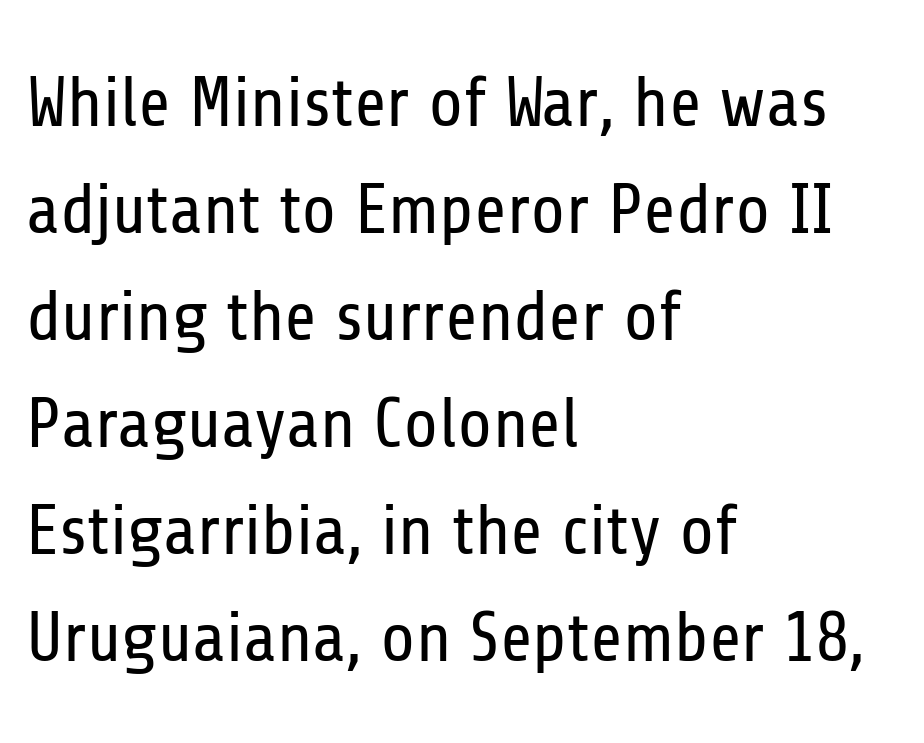
No heavy texture on the line: the type isn't bold. Spacing verdict: proportional, widths tailored to each character. Underline: absent. Glyph-to-glyph distance matches everyday printed text. In terms of leading, this rendering sits right in the middle. The face used here is a sans, in the tradition of grotesques and geometrics.
